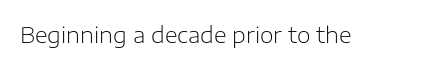
{"italic": "no", "bold": "no", "underline": "no", "letter_spacing": "normal", "letter_spacing_em": 0.0, "glyph_px": 22}
